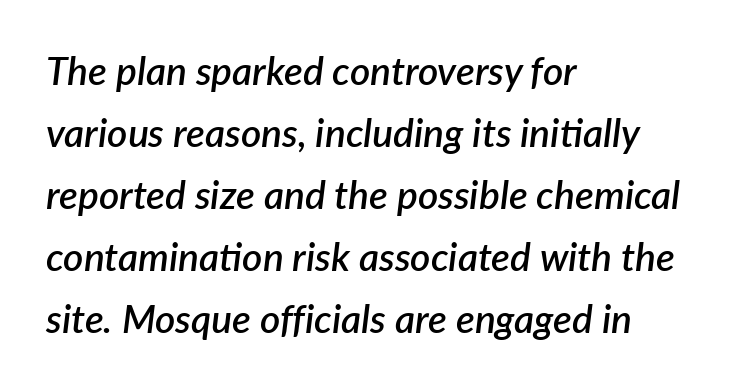
{"italic": "yes", "lean": "right", "slant_degrees": 7, "bold": "semi", "weight": "semibold", "width": "normal", "stroke_contrast": "low", "x_height": "medium", "monospaced": "no", "underline": "no", "align": "left", "line_spacing": "normal", "line_spacing_ratio": 1.59, "letter_spacing": "normal", "letter_spacing_em": 0.0, "glyph_px": 39}
